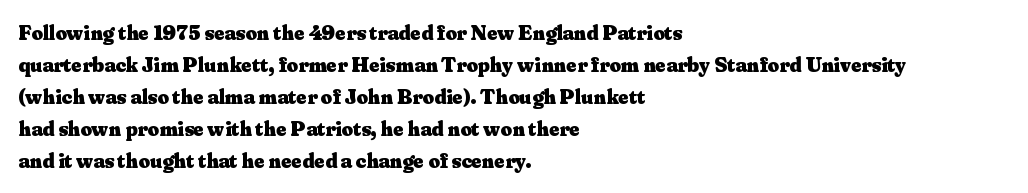
Q: Is the text bold? A: Yes.
Q: Is the text italic (slanted)? A: No, it is upright.
Q: Is the text underlined? A: No.
Q: How is the paragraph aligned? A: Left-aligned.
Q: Is the spacing between letters normal or unusually wide? A: Normal.
Q: Is the spacing between lines tight, normal or loose? A: Normal.
